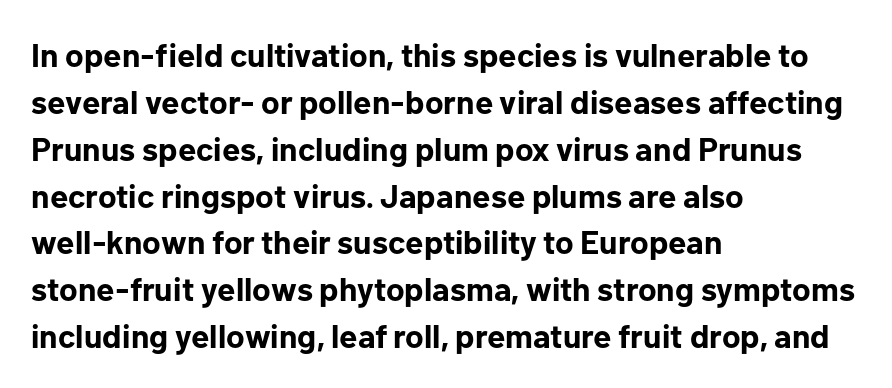
Q: Is the text bold? A: Yes.
Q: Is the text italic (slanted)? A: No, it is upright.
Q: Is the typeface a serif or a sans-serif typeface? A: Sans-serif.
Q: Is the text underlined? A: No.
Q: How is the paragraph aligned? A: Left-aligned.
Q: Is the spacing between letters normal or unusually wide? A: Normal.
Q: Is the spacing between lines tight, normal or loose? A: Normal.
Q: Width (condensed, normal, or wide)? A: Normal.
Q: Stroke contrast? A: Low.
Q: x-height? A: Medium.
Q: Monospaced? A: No.
